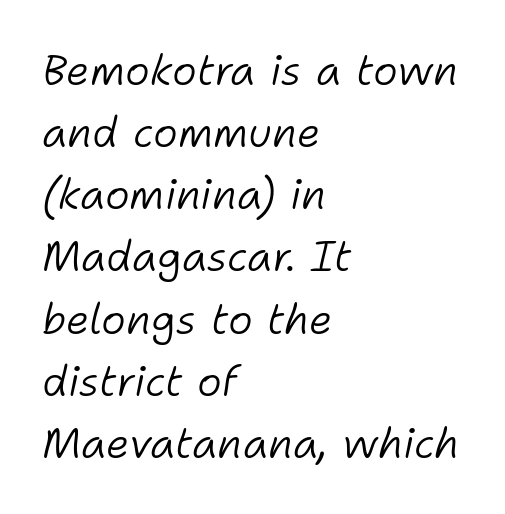
Is the block centered? No — it sits flush against the left margin. These lines were composed using italics. No extra tracking has been applied to these lines. Descenders are the only things crossing below the line. Note the varied advance widths — an 'i' is clearly narrower than an 'm'.
